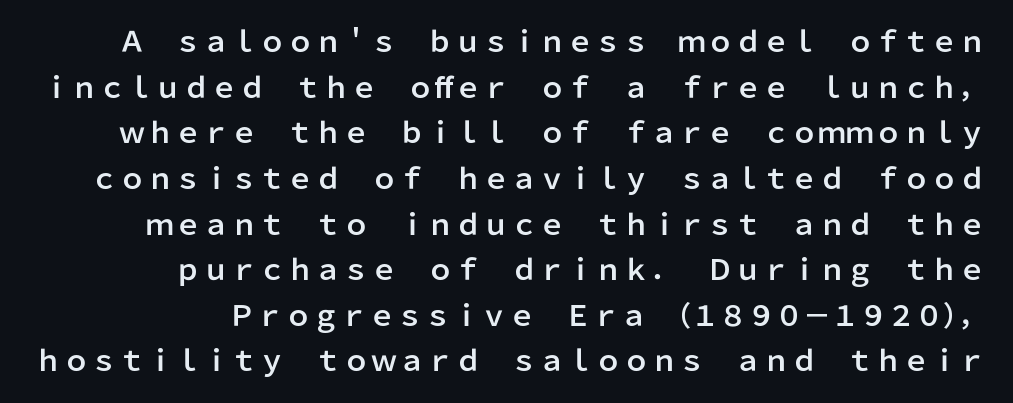
Q: Is the text italic (slanted)? A: No, it is upright.
Q: Is the typeface a serif or a sans-serif typeface? A: Sans-serif.
Q: Is the text underlined? A: No.
Q: How is the paragraph aligned? A: Right-aligned.
Q: Is the spacing between letters normal or unusually wide? A: Normal.
Q: Is the spacing between lines tight, normal or loose? A: Normal.
Q: Width (condensed, normal, or wide)? A: Normal.
Q: Stroke contrast? A: Low.
Q: x-height? A: Medium.
Q: Monospaced? A: No.
